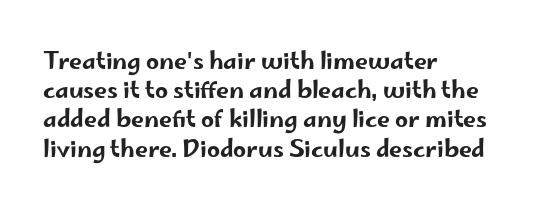
{"italic": "no", "underline": "no", "align": "left", "line_spacing": "normal", "line_spacing_ratio": 1.27, "letter_spacing": "normal", "letter_spacing_em": 0.0, "glyph_px": 23}
